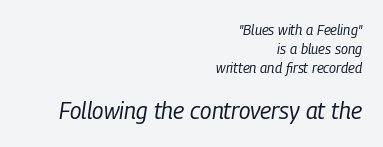
{"italic": "yes", "lean": "right", "slant_degrees": 9, "bold": "no", "underline": "no", "align": "right", "line_spacing": "normal", "line_spacing_ratio": 1.35, "letter_spacing": "normal", "letter_spacing_em": 0.0, "larger_block": "second", "size_ratio": 1.64, "glyph_px": 23}
